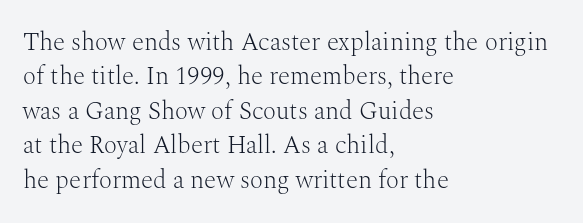
{"italic": "no", "bold": "no", "underline": "no", "align": "left", "line_spacing": "normal", "line_spacing_ratio": 1.38, "letter_spacing": "normal", "letter_spacing_em": 0.0, "glyph_px": 25}
